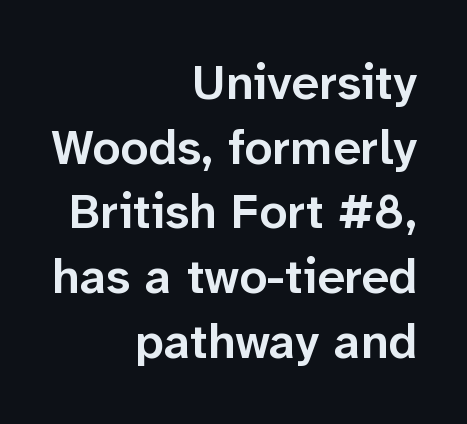
{"serif": "no", "italic": "no", "bold": "semi", "weight": "semibold", "width": "normal", "stroke_contrast": "low", "x_height": "medium", "monospaced": "no", "underline": "no", "align": "right", "line_spacing": "normal", "line_spacing_ratio": 1.32, "letter_spacing": "normal", "letter_spacing_em": 0.0, "glyph_px": 49}
